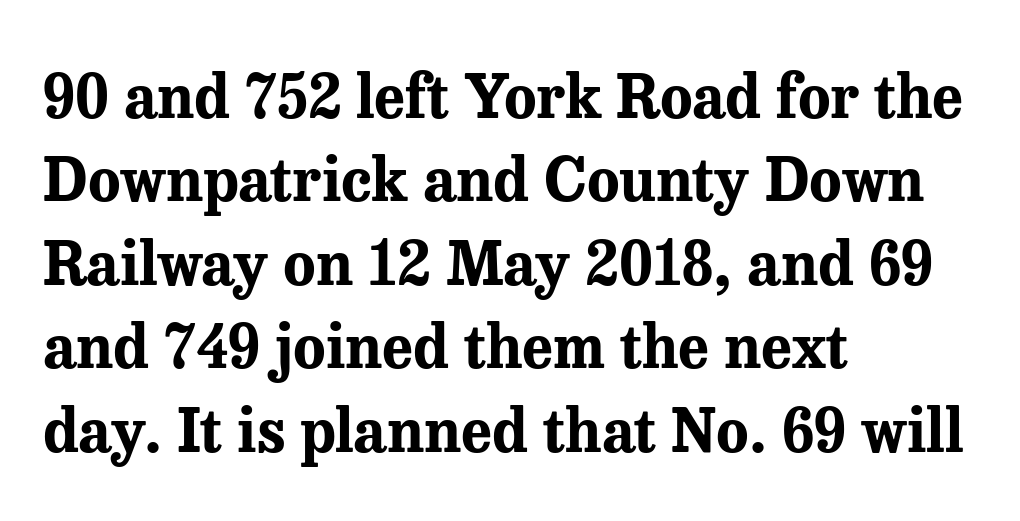
Q: Is the text bold? A: Yes.
Q: Is the text italic (slanted)? A: No, it is upright.
Q: Is the typeface a serif or a sans-serif typeface? A: Serif.
Q: Is the text underlined? A: No.
Q: How is the paragraph aligned? A: Left-aligned.
Q: Is the spacing between letters normal or unusually wide? A: Normal.
Q: Is the spacing between lines tight, normal or loose? A: Normal.
Q: Width (condensed, normal, or wide)? A: Normal.
Q: Stroke contrast? A: Medium.
Q: x-height? A: Medium.
Q: Monospaced? A: No.
